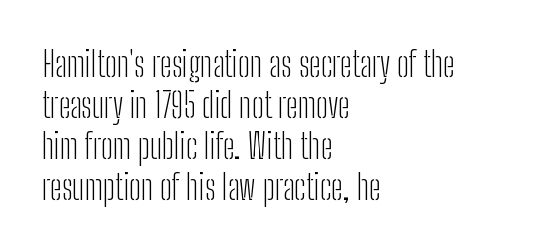
The image shows 35 px light, condensed sans-serif type, upright; set left-aligned, line spacing 1.17x, normal letter spacing, not underlined; low stroke contrast and a medium x-height.
